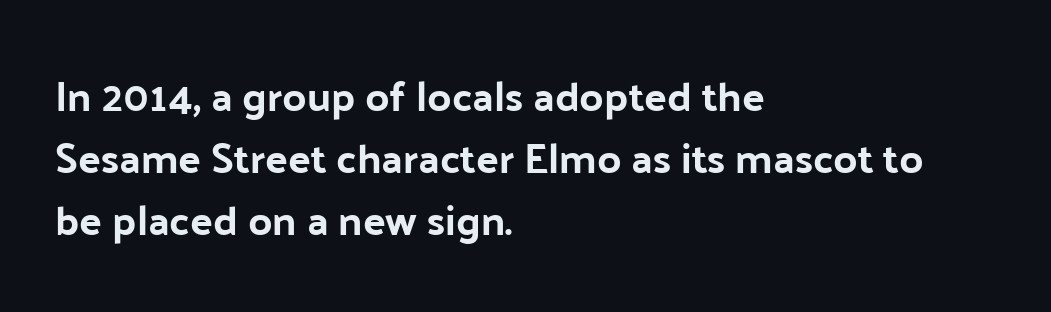
Q: Is the text italic (slanted)? A: No, it is upright.
Q: Is the typeface a serif or a sans-serif typeface? A: Sans-serif.
Q: Is the text underlined? A: No.
Q: How is the paragraph aligned? A: Left-aligned.
Q: Is the spacing between letters normal or unusually wide? A: Normal.
Q: Is the spacing between lines tight, normal or loose? A: Normal.
Q: Width (condensed, normal, or wide)? A: Normal.
Q: Stroke contrast? A: Low.
Q: x-height? A: Medium.
Q: Monospaced? A: No.
